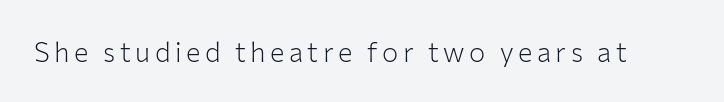
Q: Is the text bold? A: No.
Q: Is the text italic (slanted)? A: No, it is upright.
Q: Is the text underlined? A: No.
